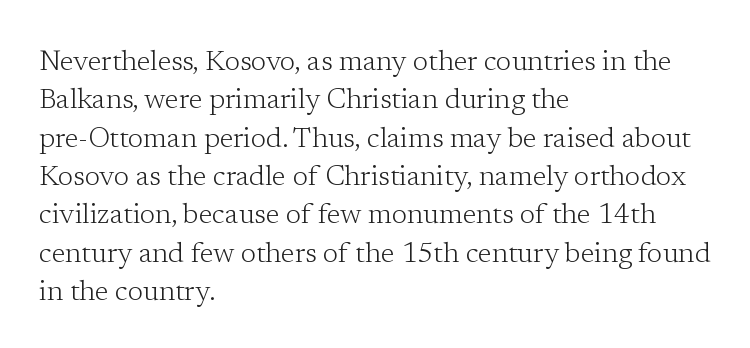
Q: Is the text bold? A: No.
Q: Is the text italic (slanted)? A: No, it is upright.
Q: Is the typeface a serif or a sans-serif typeface? A: Serif.
Q: Is the text underlined? A: No.
Q: How is the paragraph aligned? A: Left-aligned.
Q: Is the spacing between letters normal or unusually wide? A: Normal.
Q: Is the spacing between lines tight, normal or loose? A: Normal.
Q: Width (condensed, normal, or wide)? A: Normal.
Q: Stroke contrast? A: Low.
Q: x-height? A: Medium.
Q: Monospaced? A: No.
